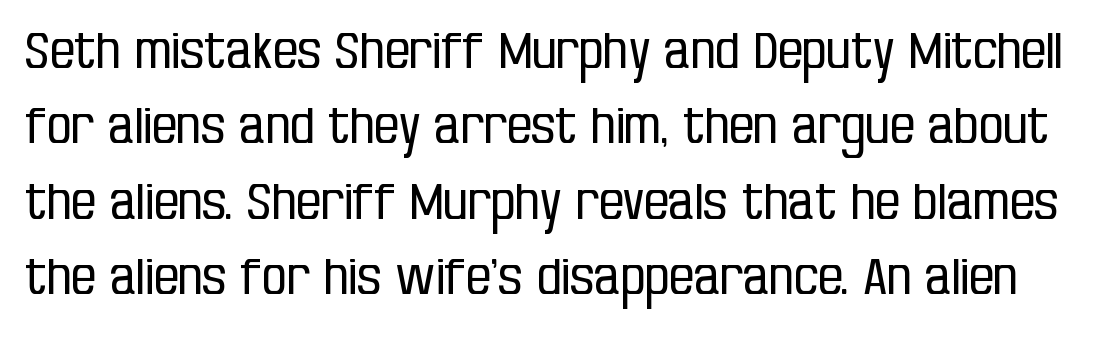
Q: Is the text bold? A: No.
Q: Is the text italic (slanted)? A: No, it is upright.
Q: Is the typeface a serif or a sans-serif typeface? A: Sans-serif.
Q: Is the text underlined? A: No.
Q: Is the spacing between letters normal or unusually wide? A: Normal.
Q: Is the spacing between lines tight, normal or loose? A: Normal.
Q: Width (condensed, normal, or wide)? A: Condensed.
Q: Stroke contrast? A: Low.
Q: x-height? A: Large.
Q: Monospaced? A: No.
